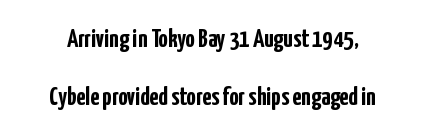
The image shows 26 px bold type, upright; set loose line spacing (2.24x), normal letter spacing, not underlined.
